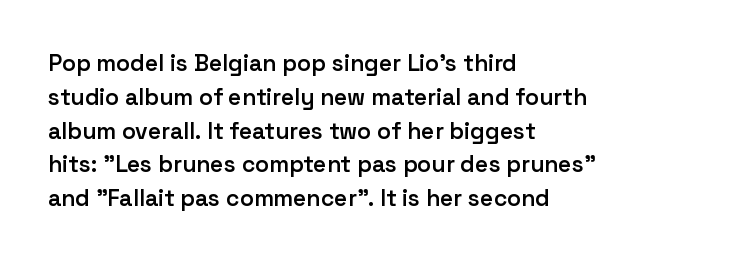
Q: Is the text bold? A: Semi-bold.
Q: Is the text italic (slanted)? A: No, it is upright.
Q: Is the text underlined? A: No.
Q: How is the paragraph aligned? A: Left-aligned.
Q: Is the spacing between letters normal or unusually wide? A: Normal.
Q: Is the spacing between lines tight, normal or loose? A: Normal.
